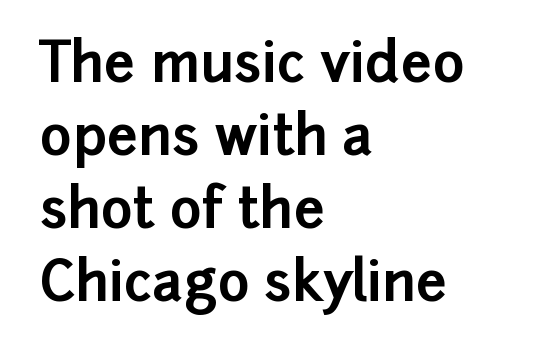
{"serif": "no", "italic": "no", "bold": "yes", "weight": "bold", "width": "normal", "stroke_contrast": "low", "x_height": "medium", "monospaced": "no", "underline": "no", "align": "left", "line_spacing": "normal", "line_spacing_ratio": 1.33, "letter_spacing": "normal", "letter_spacing_em": 0.0, "glyph_px": 55}
